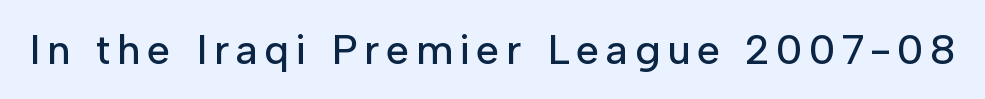
Q: Is the text italic (slanted)? A: No, it is upright.
Q: Is the typeface a serif or a sans-serif typeface? A: Sans-serif.
Q: Is the text underlined? A: No.
Q: Width (condensed, normal, or wide)? A: Normal.
Q: Stroke contrast? A: Low.
Q: x-height? A: Medium.
Q: Monospaced? A: No.
